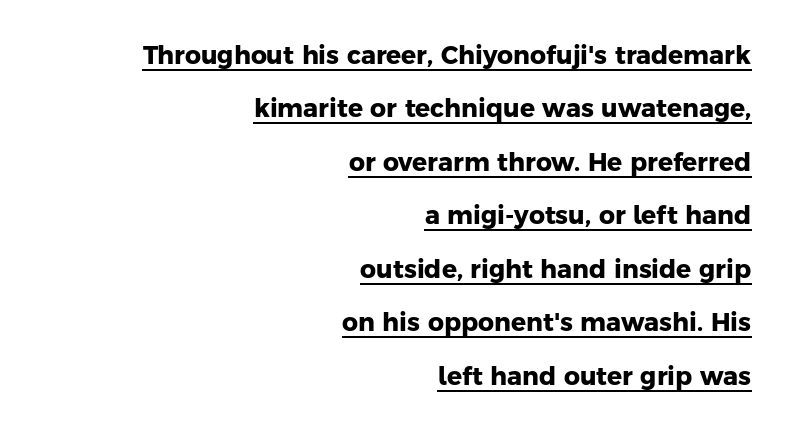
Q: Is the text bold? A: Yes.
Q: Is the text underlined? A: Yes.
Q: How is the paragraph aligned? A: Right-aligned.
Q: Is the spacing between letters normal or unusually wide? A: Normal.
Q: Is the spacing between lines tight, normal or loose? A: Loose.
